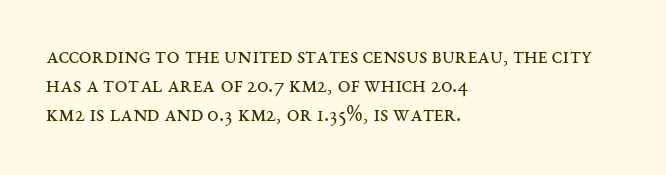
The image shows 23 px text type, upright; set left-aligned, normal line spacing (1.27x), normal letter spacing, not underlined.
